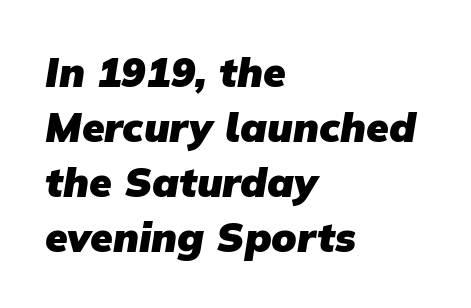
The image shows 41 px heavy sans-serif type; set left-aligned, normal line spacing (1.34x), normal letter spacing, not underlined; low stroke contrast and a medium x-height.
